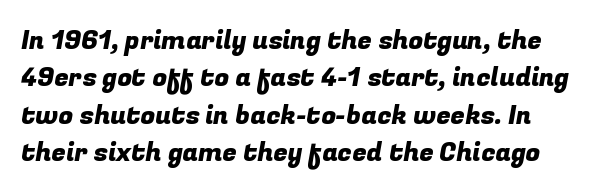
Q: Is the text underlined? A: No.
Q: How is the paragraph aligned? A: Left-aligned.
Q: Is the spacing between letters normal or unusually wide? A: Normal.
Q: Is the spacing between lines tight, normal or loose? A: Normal.
